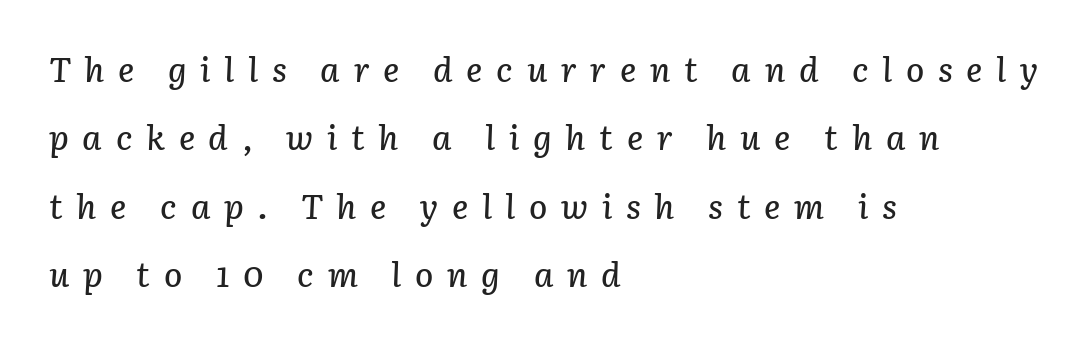
{"italic": "yes", "lean": "right", "slant_degrees": 3, "width": "normal", "stroke_contrast": "low", "x_height": "medium", "monospaced": "no", "underline": "no", "align": "left", "line_spacing": "loose", "line_spacing_ratio": 2.01, "letter_spacing": "wide", "letter_spacing_em": 0.4, "glyph_px": 34}
